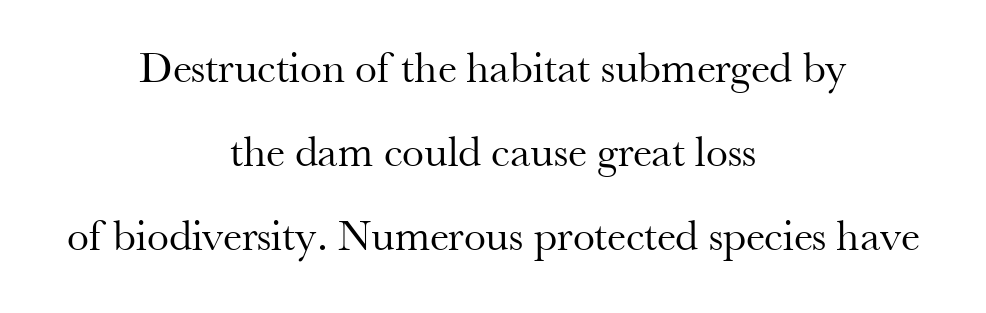
The typeface chosen for these lines features serifs. Only glyphs here, with clear space below each row. The rag falls on both sides of this text block equally. These glyphs show unthickened strokes, regular width or finer.
